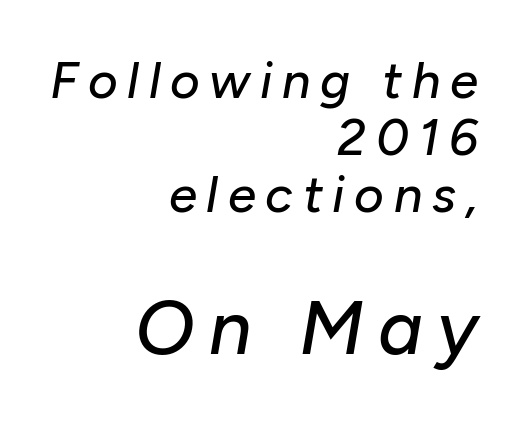
Leftover space on each line is placed entirely before the opening word. The leading is snug, giving the passage a crowded texture. A clean baseline with only descenders dipping below it. Size hierarchy here favors the trailing block over the leading one.
